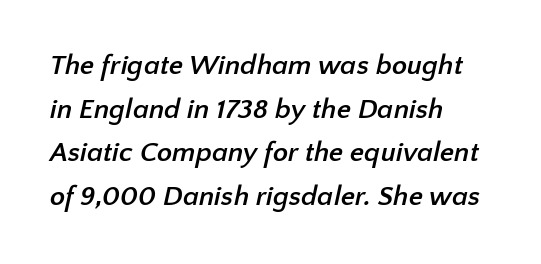
The image shows 28 px semibold sans-serif type; set left-aligned, normal line spacing (1.56x), normal letter spacing, not underlined; low stroke contrast and a medium x-height.
